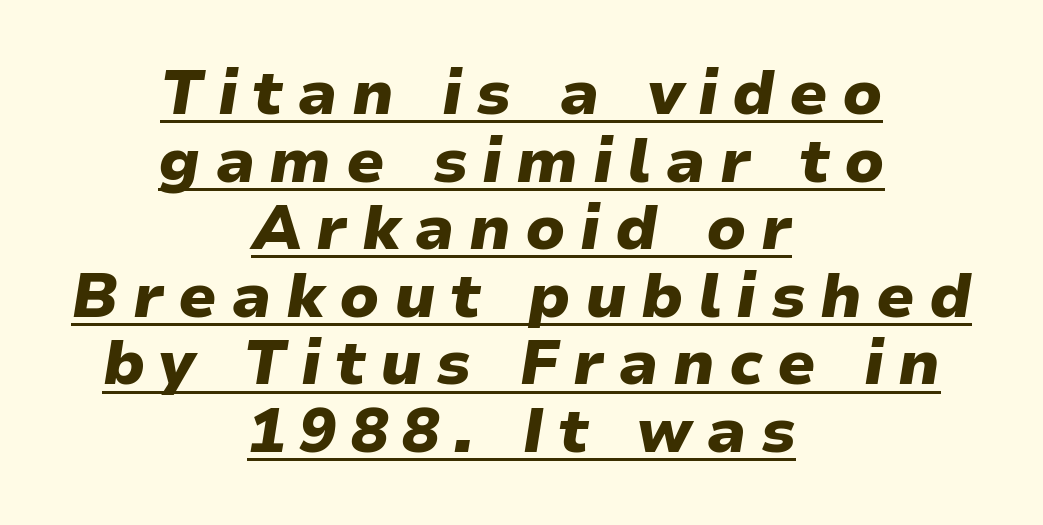
The image shows 62 px heavy type, italic (leaning right); set centered, tight line spacing (1.09x), unusually wide letter spacing (+0.23 em), underlined; low stroke contrast and a medium x-height.
